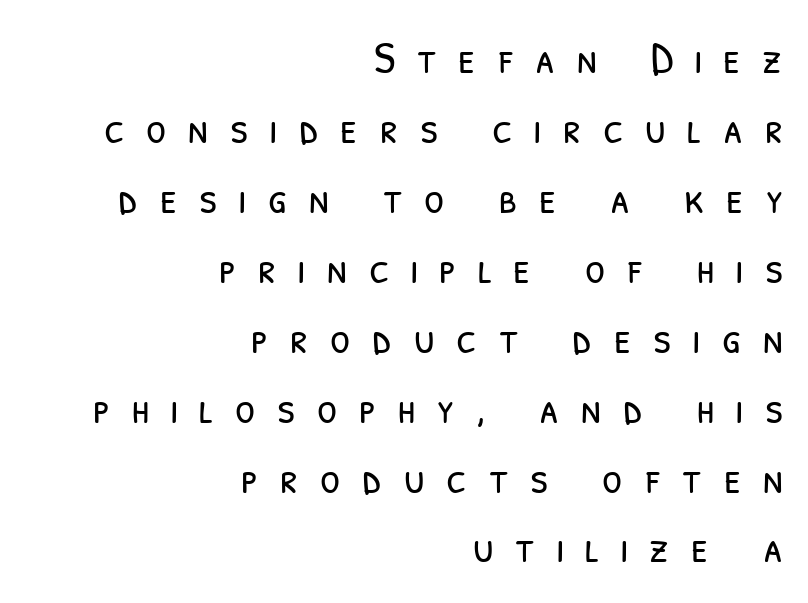
Beneath every word, the page is bare. Visually the block forms a straight wall on the right and a jagged coastline on the left. A light-to-regular cut is what we see here. Honestly, the row spacing looks completely unremarkable.
